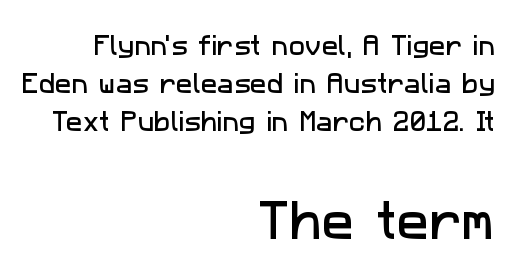
Right-aligned paragraph, ragged on the left. Just letters on the line, the space beneath them empty. You could not count columns in this text — the font is proportionally spaced. If you squint, the bottom block still reads clearly — it's the larger of the two. This sample uses plain, unmodified letter spacing.
